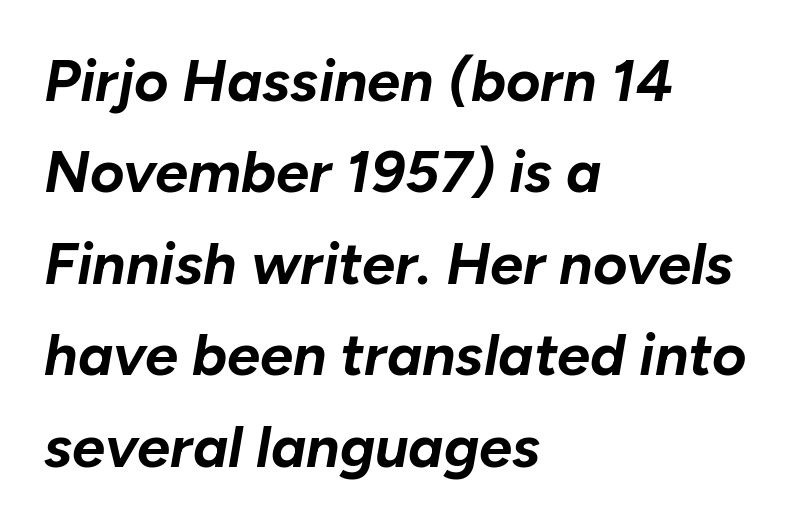
{"italic": "yes", "lean": "right", "slant_degrees": 10, "bold": "yes", "weight": "bold", "width": "normal", "stroke_contrast": "low", "x_height": "medium", "monospaced": "no", "underline": "no", "align": "left", "line_spacing": "normal", "line_spacing_ratio": 1.55, "letter_spacing": "normal", "letter_spacing_em": 0.0, "glyph_px": 59}
